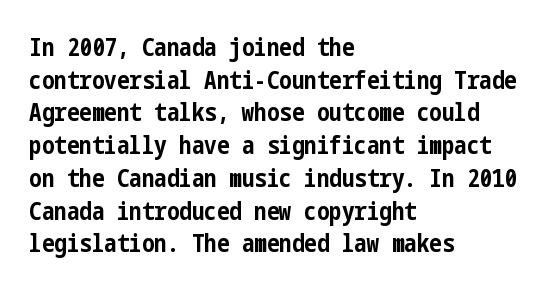
{"italic": "no", "bold": "yes", "underline": "no", "align": "left", "line_spacing": "normal", "line_spacing_ratio": 1.31, "letter_spacing": "normal", "letter_spacing_em": 0.0, "glyph_px": 25}
